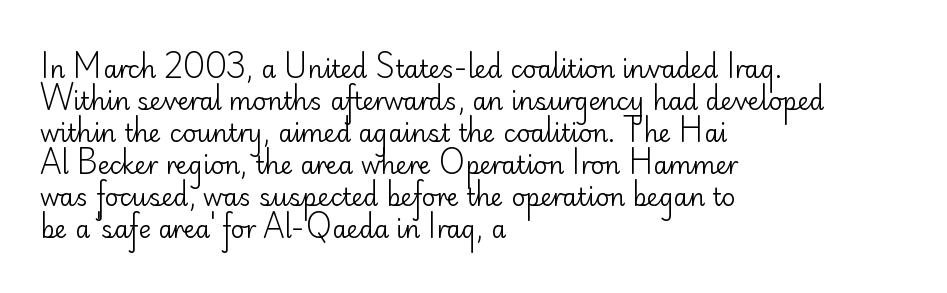
The image shows 24 px text type, upright; set left-aligned, normal line spacing (1.33x), normal letter spacing, not underlined.
